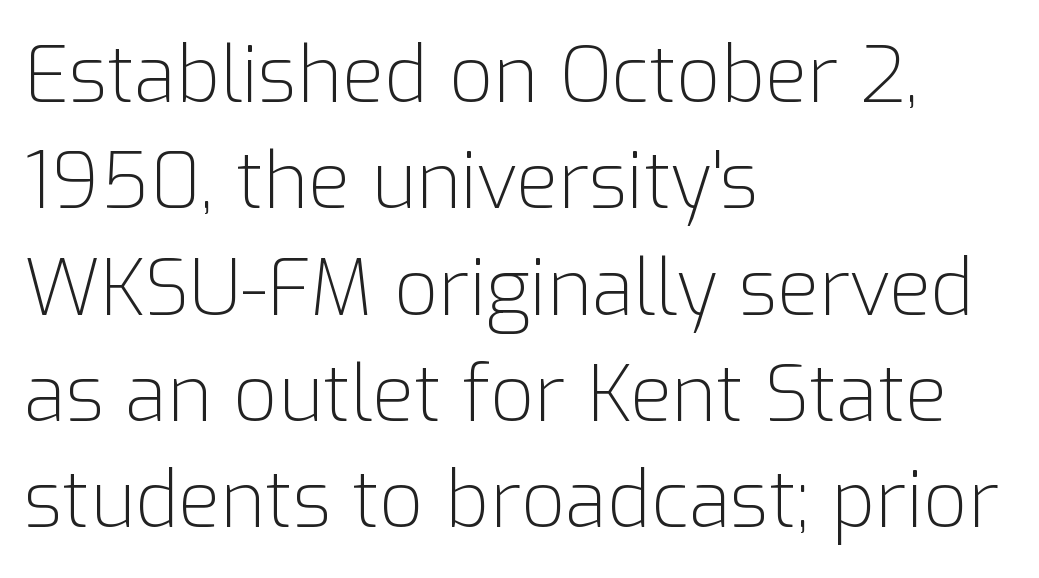
Q: Is the text bold? A: No.
Q: Is the text italic (slanted)? A: No, it is upright.
Q: Is the typeface a serif or a sans-serif typeface? A: Sans-serif.
Q: Is the text underlined? A: No.
Q: How is the paragraph aligned? A: Left-aligned.
Q: Is the spacing between letters normal or unusually wide? A: Normal.
Q: Is the spacing between lines tight, normal or loose? A: Normal.
Q: Width (condensed, normal, or wide)? A: Normal.
Q: Stroke contrast? A: Low.
Q: x-height? A: Medium.
Q: Monospaced? A: No.
